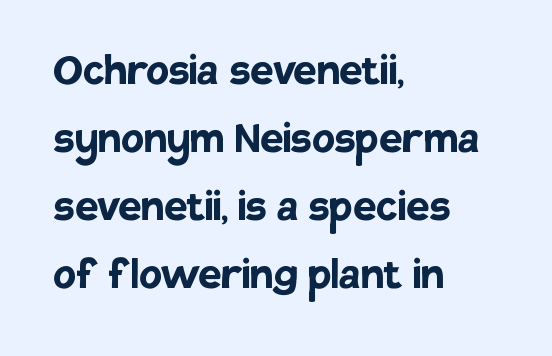
This block has exactly the height ordinary leading produces. The face used here is proportionally spaced, like ordinary book or web type. This rendering leaves character spacing at its baseline value. Layout note: lines flush left. Plenty of ink on the page — the face is bold. Decoration check: the copy has no underline.
